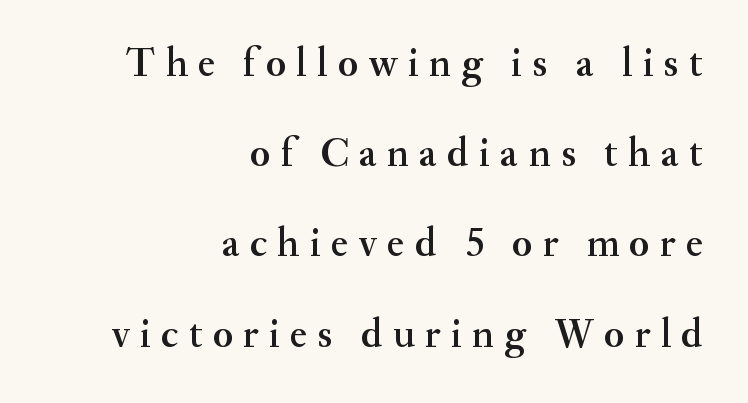
{"serif": "yes", "italic": "no", "width": "normal", "stroke_contrast": "medium", "x_height": "small", "monospaced": "no", "underline": "no", "align": "right", "line_spacing": "loose", "line_spacing_ratio": 2.2, "letter_spacing": "wide", "letter_spacing_em": 0.25, "glyph_px": 41}
